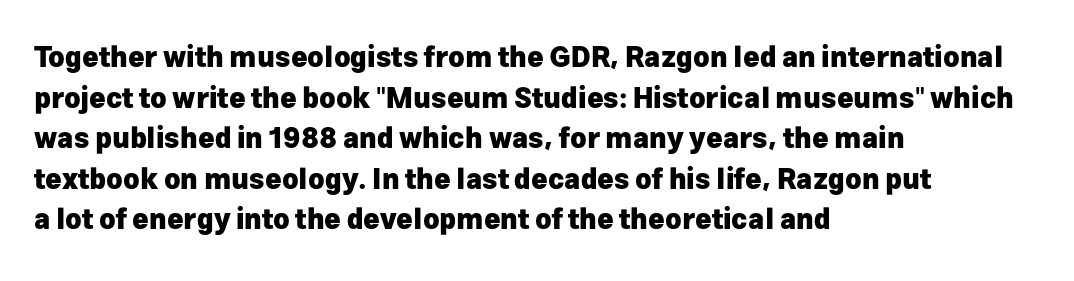
The image shows 28 px heavy sans-serif type, upright; set left-aligned, normal line spacing (1.45x), normal letter spacing, not underlined; low stroke contrast and a medium x-height.
